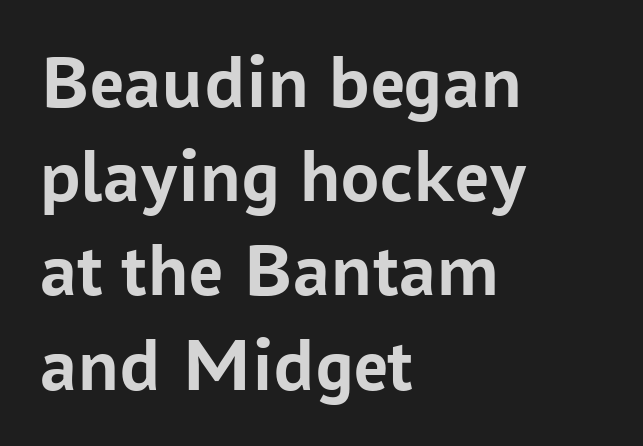
Its strokes are broad and dark, the hallmark of bold type. Varying glyph widths throughout — classic text-font behaviour. Does the copy run flush right? No — it runs flush left. Here the glyphs are tracked normally, forming tight word shapes. The axis of the letterforms is exactly vertical. No word sits above an underline.
